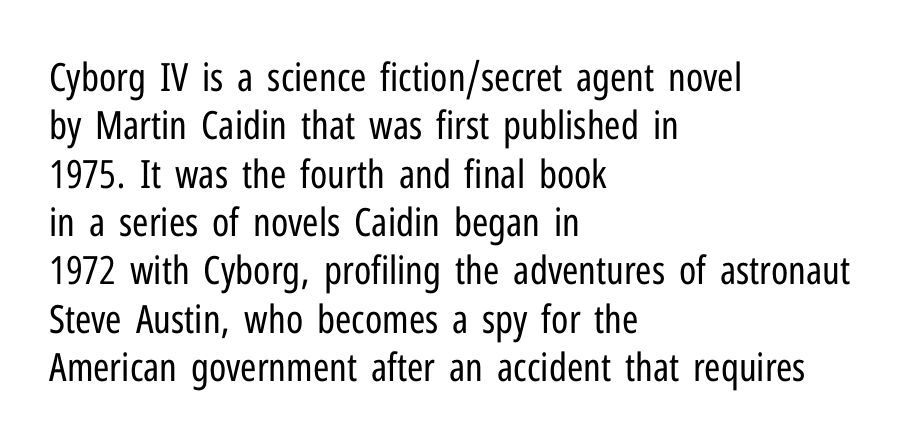
The image shows 39 px regular-weight, condensed sans-serif type, upright; set left-aligned, line spacing 1.24x, normal letter spacing, not underlined; low stroke contrast and a medium x-height.
